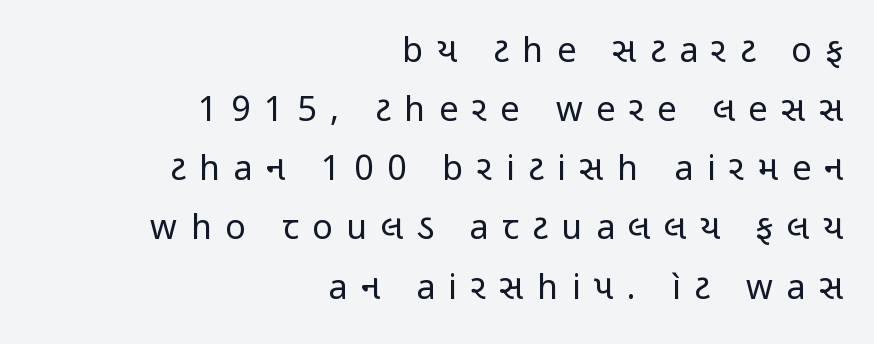
The image shows 34 px regular-weight, condensed sans-serif type, upright; set right-aligned, line spacing 1.74x, unusually wide letter spacing (+0.4 em), not underlined; low stroke contrast and a medium x-height.
